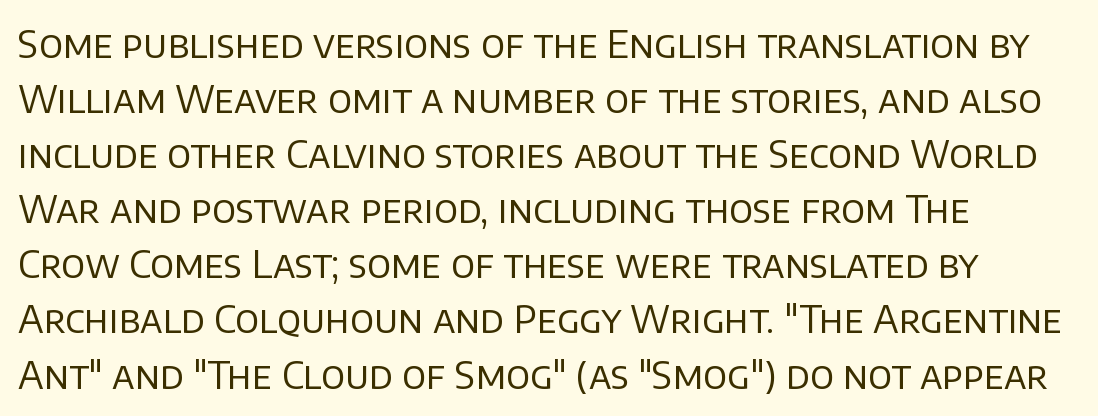
The image shows 38 px regular-weight sans-serif type, upright; set left-aligned, normal line spacing (1.45x), normal letter spacing, not underlined; low stroke contrast and a large x-height.
